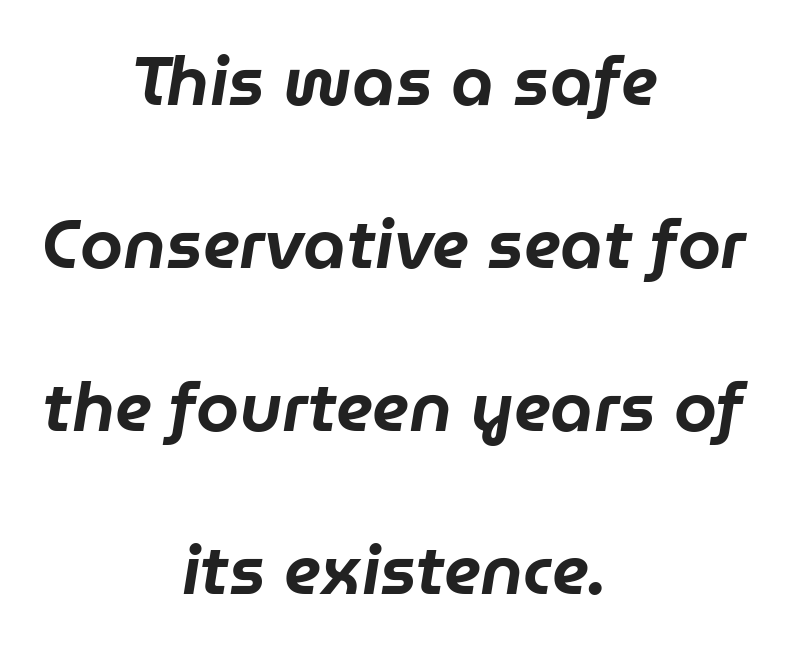
The image shows 69 px text type, italic (leaning right); set centered, loose line spacing (2.36x), normal letter spacing, not underlined; low stroke contrast and a medium x-height.
